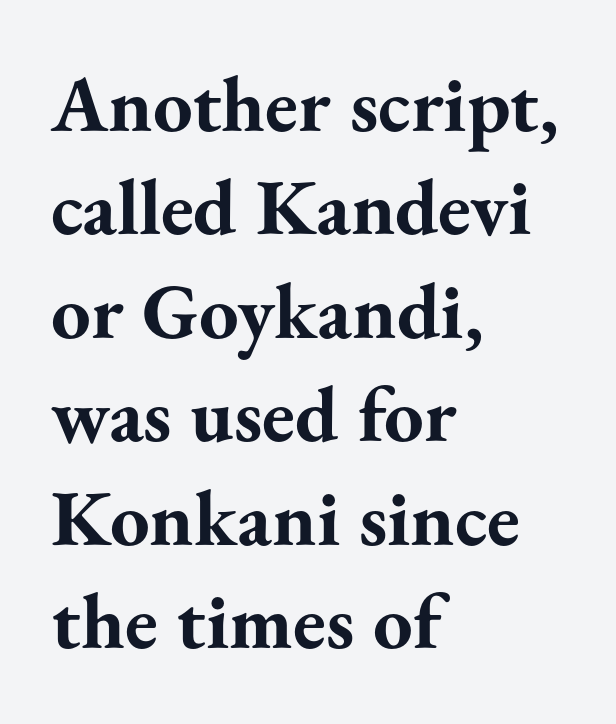
The image shows 79 px bold serif type, upright; set left-aligned, normal line spacing (1.31x), normal letter spacing, not underlined; medium stroke contrast and a small x-height.
